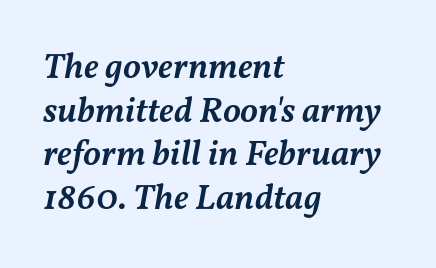
The lines in this sample share a left origin and differ only in where they stop. Set as a demibold, roughly 600 on the weight scale. Underlining? Definitely not there. Notice how the stems are inclined rather than vertical — that's the hallmark of italics. A typesetter would call this proportional, since set widths differ per character. The passage shown has conventional tracking throughout.
